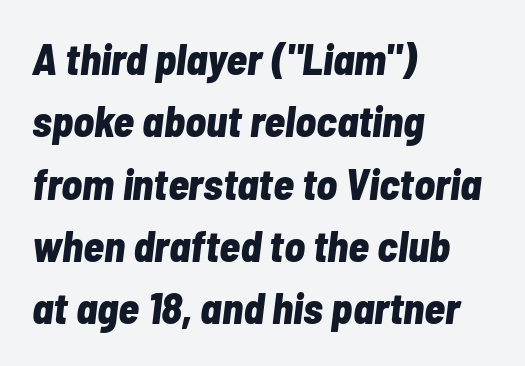
{"italic": "yes", "lean": "right", "slant_degrees": 7, "bold": "yes", "weight": "bold", "width": "condensed", "stroke_contrast": "low", "x_height": "medium", "monospaced": "no", "underline": "no", "align": "left", "line_spacing": "normal", "line_spacing_ratio": 1.45, "letter_spacing": "normal", "letter_spacing_em": 0.0, "glyph_px": 43}
